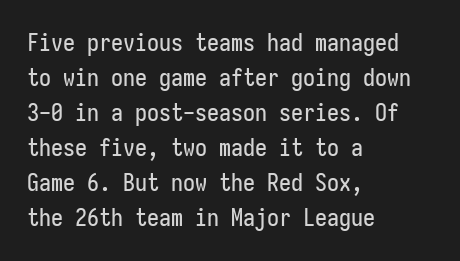
The image shows 24 px text type, upright; set left-aligned, normal line spacing (1.46x), normal letter spacing, not underlined.
